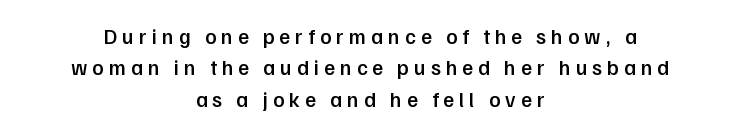
Q: Is the text bold? A: Semi-bold.
Q: Is the text italic (slanted)? A: No, it is upright.
Q: Is the text underlined? A: No.
Q: How is the paragraph aligned? A: Centered.
Q: Is the spacing between letters normal or unusually wide? A: Unusually wide.
Q: Is the spacing between lines tight, normal or loose? A: Normal.
